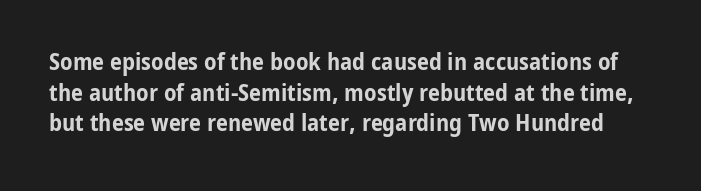
Tracking here is standard; glyphs follow each other at the usual distance. The font is running at its bold setting. Notice how the stems are strictly vertical — no italics here. The zone under the glyphs is completely vacant. The passage shown stacks its lines at a standard gap.
